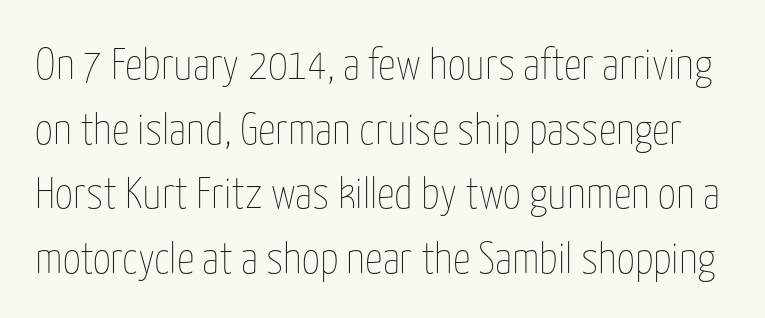
Q: Is the text bold? A: No.
Q: Is the text italic (slanted)? A: No, it is upright.
Q: Is the text underlined? A: No.
Q: Is the spacing between letters normal or unusually wide? A: Normal.
Q: Is the spacing between lines tight, normal or loose? A: Normal.
Q: Width (condensed, normal, or wide)? A: Condensed.
Q: Stroke contrast? A: Low.
Q: x-height? A: Medium.
Q: Monospaced? A: No.
